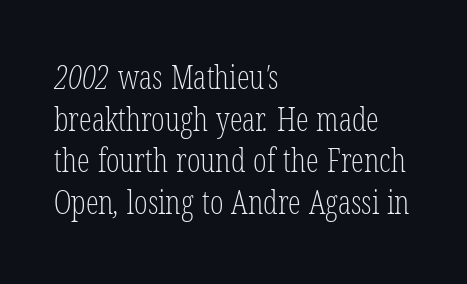
The letterforms sit at book weight or below. Note: serifs present on the glyphs. Type without underlining. This sample keeps an unexceptional amount of space between lines. Does extra space separate the letters? No, they use regular spacing.
